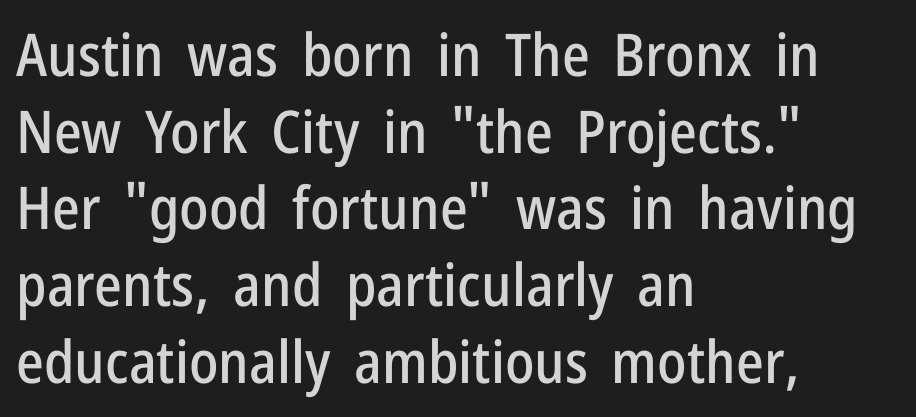
The image shows 59 px condensed sans-serif type, upright; set left-aligned, normal line spacing (1.3x), normal letter spacing, not underlined; low stroke contrast and a medium x-height.
